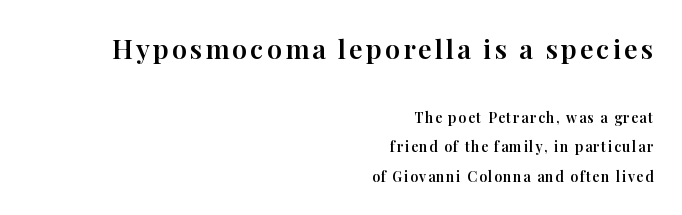
The image shows 27 px text type, upright; set right-aligned, loose line spacing (2.09x), not underlined; the first (top) block is 1.93x larger.
